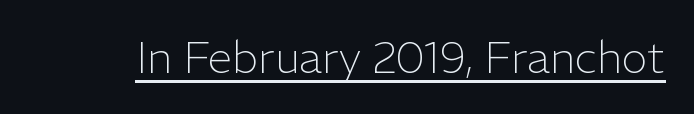
Rendered with straight, roman letterforms. The face used here is a sans, in the tradition of grotesques and geometrics. The typeface has the unassuming heft of standard copy or less. The face used here appears with an underline applied.
